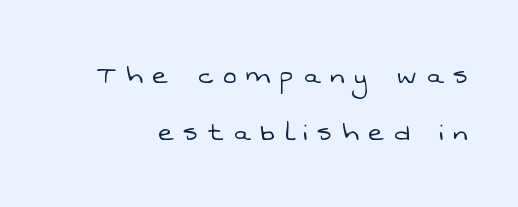
The image shows 32 px light sans-serif type; set line spacing 1.78x, unusually wide letter spacing (+0.32 em), not underlined; low stroke contrast and a medium x-height.
